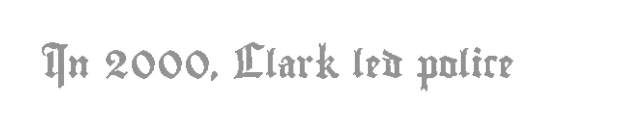
{"italic": "no", "underline": "no", "letter_spacing": "normal", "letter_spacing_em": 0.0, "glyph_px": 27}
